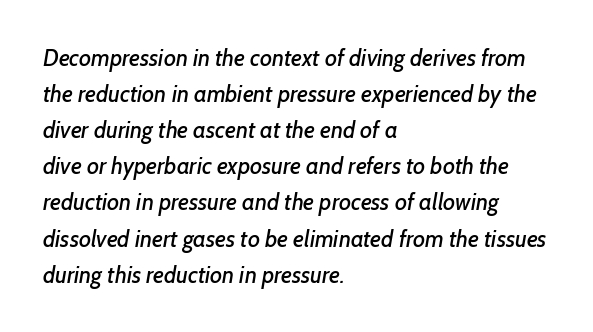
Q: Is the text underlined? A: No.
Q: How is the paragraph aligned? A: Left-aligned.
Q: Is the spacing between letters normal or unusually wide? A: Normal.
Q: Is the spacing between lines tight, normal or loose? A: Normal.
